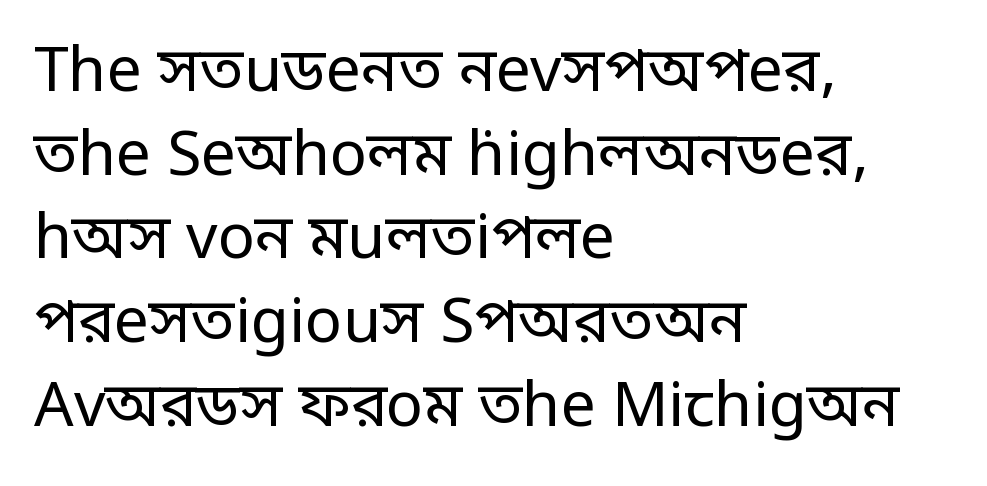
Q: Is the text bold? A: No.
Q: Is the text italic (slanted)? A: No, it is upright.
Q: Is the typeface a serif or a sans-serif typeface? A: Sans-serif.
Q: Is the text underlined? A: No.
Q: How is the paragraph aligned? A: Left-aligned.
Q: Is the spacing between letters normal or unusually wide? A: Normal.
Q: Is the spacing between lines tight, normal or loose? A: Normal.
Q: Width (condensed, normal, or wide)? A: Condensed.
Q: Stroke contrast? A: Low.
Q: Monospaced? A: No.
